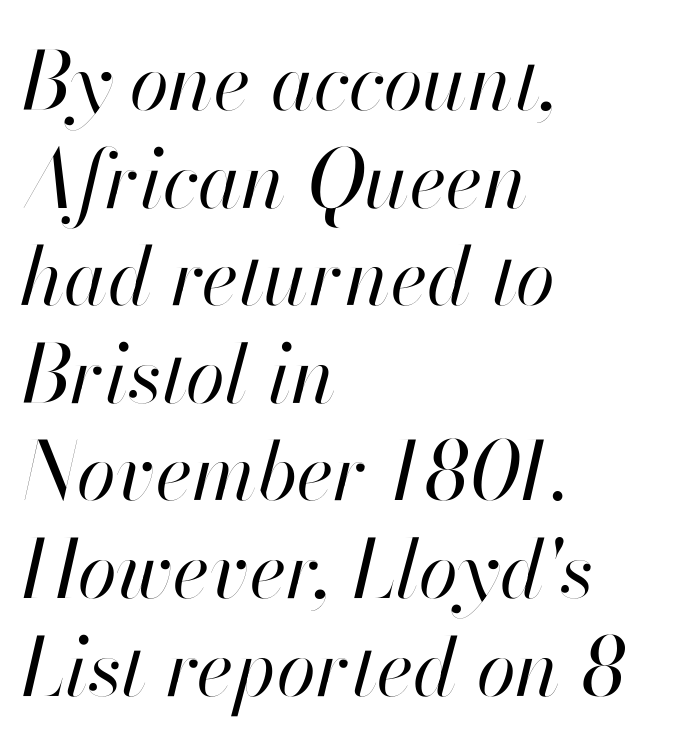
{"italic": "yes", "lean": "right", "slant_degrees": 13, "bold": "no", "weight": "regular", "width": "normal", "stroke_contrast": "high", "x_height": "small", "monospaced": "no", "underline": "no", "align": "left", "line_spacing_ratio": 1.22, "letter_spacing": "normal", "letter_spacing_em": 0.0, "glyph_px": 80}
